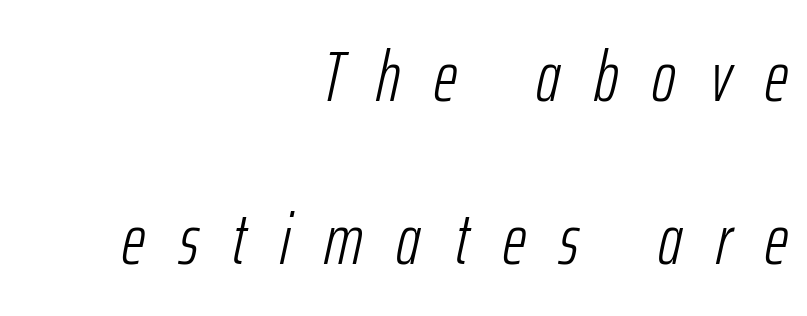
The image shows 72 px light, condensed type, italic (leaning right); set right-aligned, loose line spacing (2.27x), unusually wide letter spacing (+0.47 em), not underlined; low stroke contrast and a medium x-height.
